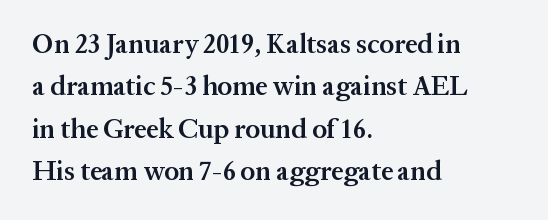
{"italic": "no", "bold": "semi", "underline": "no", "align": "left", "line_spacing": "normal", "line_spacing_ratio": 1.57, "letter_spacing": "normal", "letter_spacing_em": 0.0, "glyph_px": 27}
